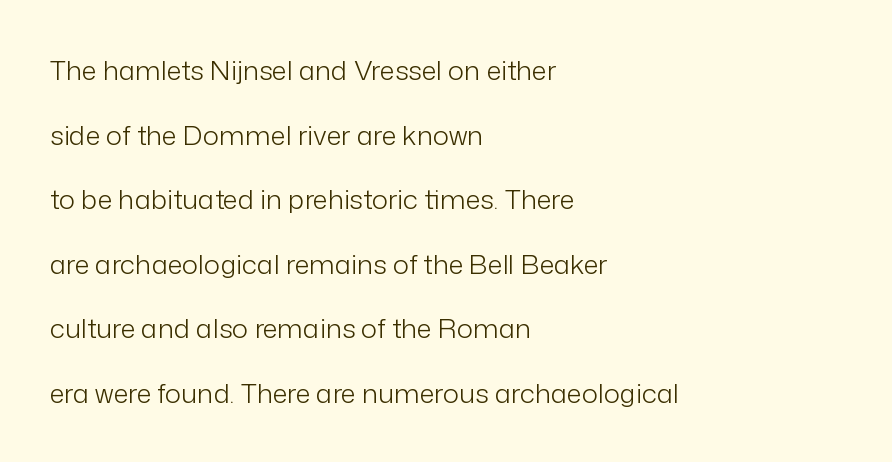
Compared with a typical body face, this is equally light or lighter still. Default kerning and tracking; the words read as compact shapes. The text block is weighted toward the left margin, trailing off unevenly rightward. Designer's note — italics off, roman on.
